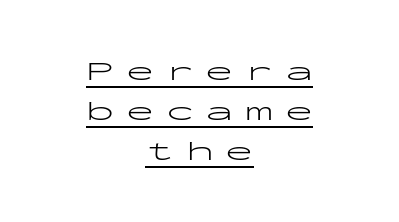
No letter is thick-stroked: the sample isn't bold. Fixed-width glyphs throughout — classic coding-font behaviour. Evenly set lines give the paragraph a standard silhouette. Notice how the stems are strictly vertical — no italics here. This sample carries an underscore along the baseline area. The typesetter chose a symmetrical, centered arrangement here.
